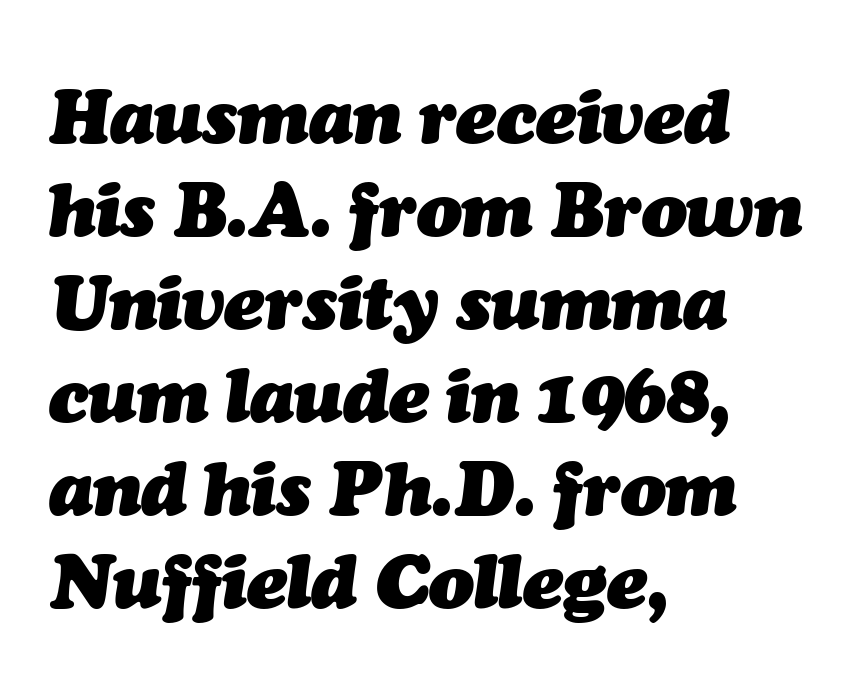
No extra tracking has been applied to these lines. Observe the lean: these are italic letterforms. The passage shown is emphatically bold. Horizontally, the lines are justified to the leading edge only.
